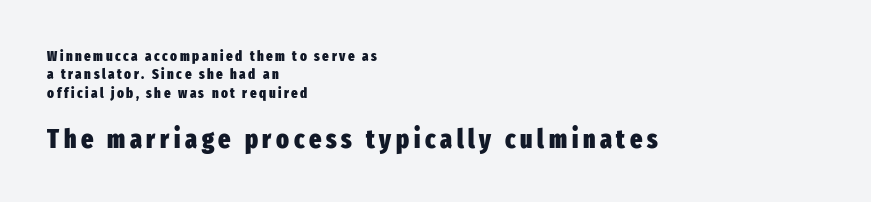
{"italic": "no", "bold": "yes", "underline": "no", "align": "left", "line_spacing": "normal", "line_spacing_ratio": 1.31, "larger_block": "second", "size_ratio": 1.86, "glyph_px": 26}
